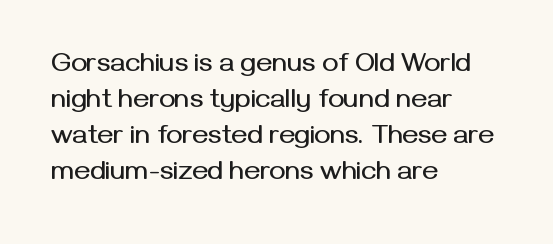
{"italic": "no", "underline": "no", "align": "left", "line_spacing": "normal", "line_spacing_ratio": 1.33, "letter_spacing": "normal", "letter_spacing_em": 0.0, "glyph_px": 27}
